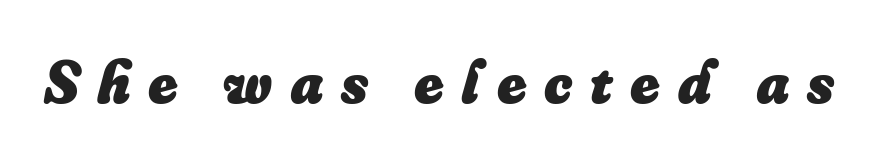
The image shows 61 px heavy type, italic (leaning right); set unusually wide letter spacing (+0.29 em), not underlined; low stroke contrast and a small x-height.
